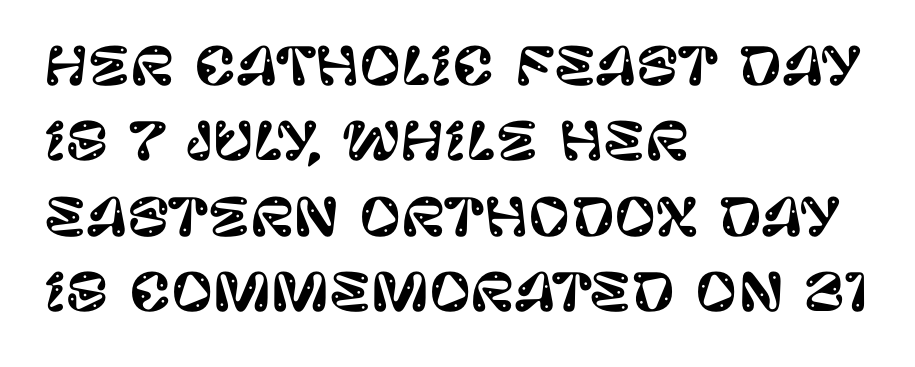
Q: Is the text italic (slanted)? A: Yes.
Q: Is the typeface a serif or a sans-serif typeface? A: Sans-serif.
Q: Is the text underlined? A: No.
Q: How is the paragraph aligned? A: Left-aligned.
Q: Is the spacing between letters normal or unusually wide? A: Normal.
Q: Is the spacing between lines tight, normal or loose? A: Normal.
Q: Width (condensed, normal, or wide)? A: Normal.
Q: Stroke contrast? A: Low.
Q: x-height? A: Large.
Q: Monospaced? A: No.
